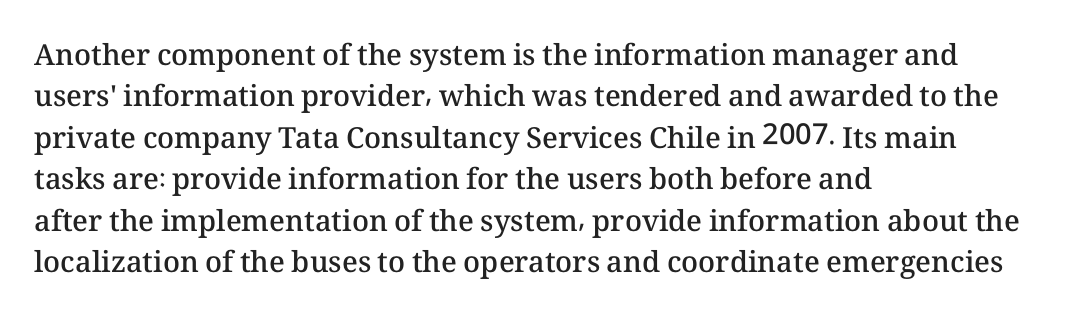
Q: Is the text bold? A: Semi-bold.
Q: Is the text italic (slanted)? A: No, it is upright.
Q: Is the text underlined? A: No.
Q: How is the paragraph aligned? A: Left-aligned.
Q: Is the spacing between letters normal or unusually wide? A: Normal.
Q: Is the spacing between lines tight, normal or loose? A: Normal.
Q: Width (condensed, normal, or wide)? A: Normal.
Q: Stroke contrast? A: Medium.
Q: x-height? A: Medium.
Q: Monospaced? A: No.
